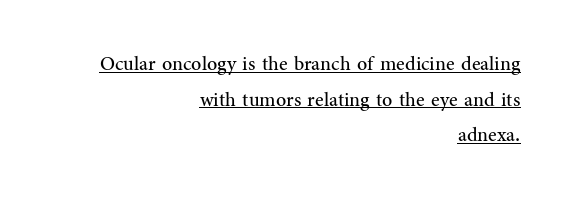
Decoration check: the copy is underlined. Line ends are locked; line starts wander. Heft: none added — not bold. Unlike italic type, these characters show no tilt at all. In terms of letterspacing, this is plain default setting.
